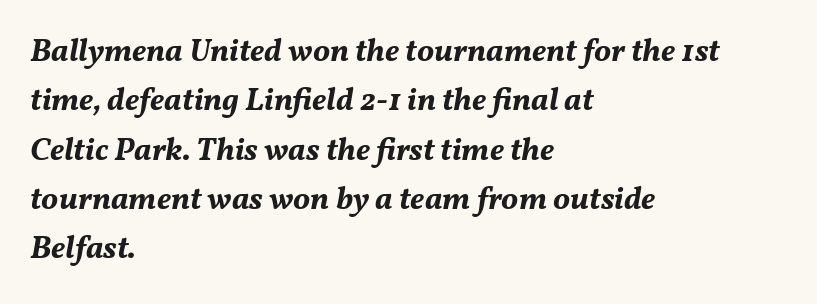
The image shows 32 px bold type, italic (leaning right); set left-aligned, normal line spacing (1.54x), normal letter spacing, not underlined; medium stroke contrast and a medium x-height.
